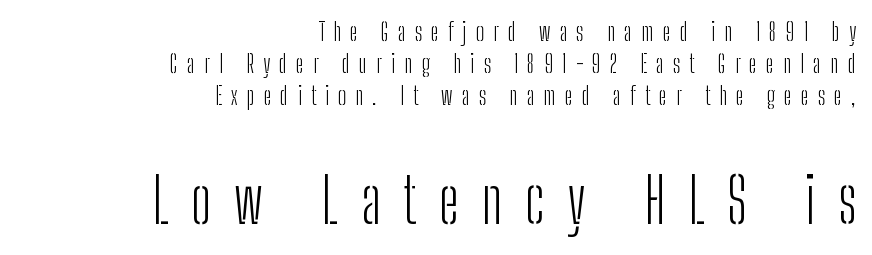
Q: Is the text bold? A: No.
Q: Is the text italic (slanted)? A: No, it is upright.
Q: Is the typeface a serif or a sans-serif typeface? A: Sans-serif.
Q: Is the text underlined? A: No.
Q: How is the paragraph aligned? A: Right-aligned.
Q: Is the spacing between letters normal or unusually wide? A: Unusually wide.
Q: Is the spacing between lines tight, normal or loose? A: Normal.
Q: Which block of text is set in a larger size, the first (top) or the second (bottom)? A: The second (bottom) one.
Q: Width (condensed, normal, or wide)? A: Condensed.
Q: Stroke contrast? A: Low.
Q: x-height? A: Medium.
Q: Monospaced? A: No.
